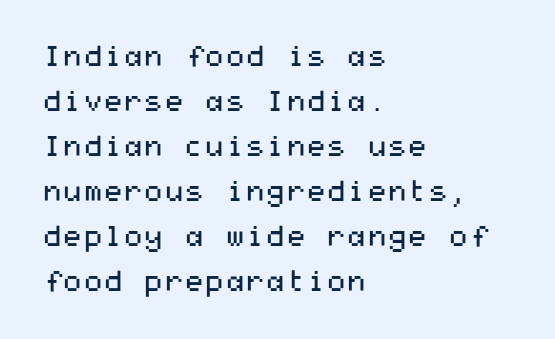
The image shows 29 px regular-weight, wide sans-serif type, upright; set left-aligned, normal line spacing (1.55x), normal letter spacing, not underlined; medium stroke contrast and a medium x-height.
